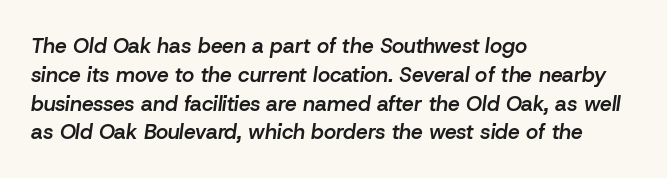
The image shows 21 px text type, italic (leaning right); set left-aligned, normal line spacing (1.37x), normal letter spacing, not underlined.
